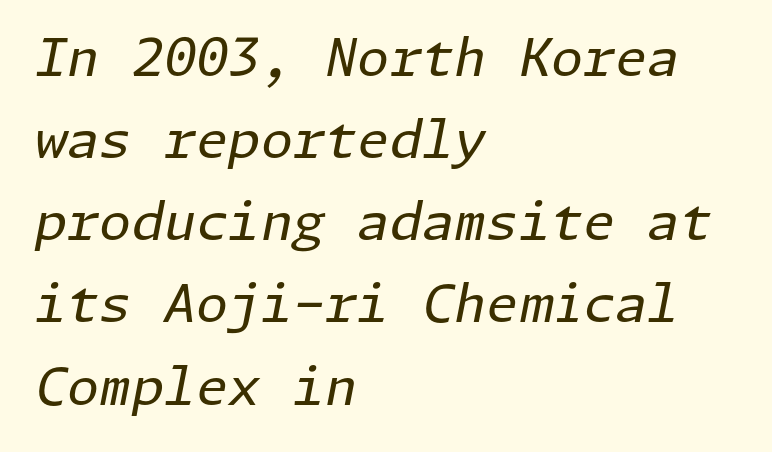
{"italic": "yes", "lean": "right", "slant_degrees": 11, "bold": "no", "weight": "regular", "width": "normal", "stroke_contrast": "low", "x_height": "medium", "underline": "no", "align": "left", "line_spacing": "normal", "line_spacing_ratio": 1.58, "letter_spacing": "normal", "letter_spacing_em": 0.0, "glyph_px": 52}
